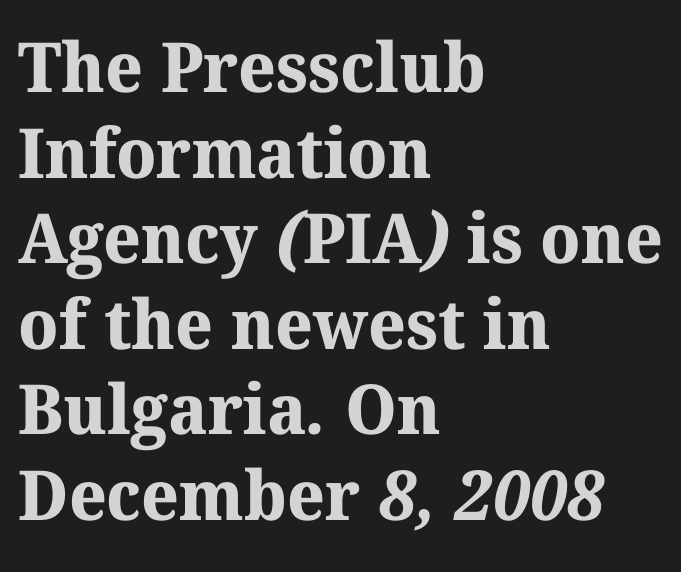
{"serif": "yes", "bold": "yes", "weight": "bold", "width": "normal", "stroke_contrast": "medium", "x_height": "medium", "monospaced": "no", "underline": "no", "align": "left", "line_spacing_ratio": 1.24, "letter_spacing": "normal", "letter_spacing_em": 0.0, "glyph_px": 69}
